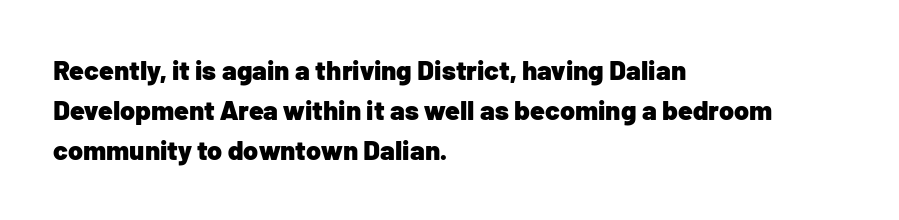
The image shows 27 px bold type, upright; set left-aligned, normal line spacing (1.49x), normal letter spacing, not underlined.
